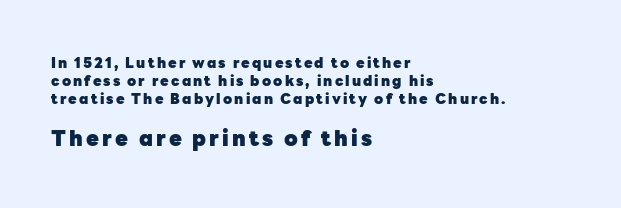
{"italic": "no", "bold": "yes", "underline": "no", "align": "left", "line_spacing": "normal", "line_spacing_ratio": 1.27, "larger_block": "second", "size_ratio": 1.5, "glyph_px": 21}
